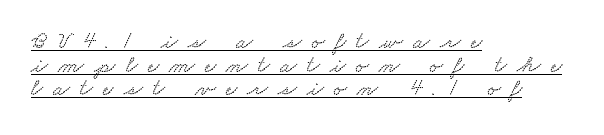
Q: Is the text underlined? A: Yes.
Q: How is the paragraph aligned? A: Left-aligned.
Q: Is the spacing between letters normal or unusually wide? A: Unusually wide.
Q: Is the spacing between lines tight, normal or loose? A: Tight.
